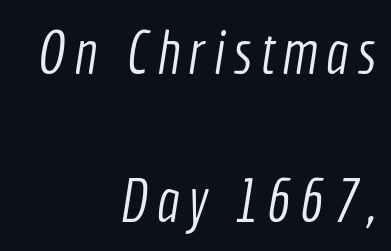
The lines in this sample share a right terminus and differ only in where they begin. A sans-serif font was chosen for this passage. Character widths vary here, with narrow letters taking less room than wide ones. Descenders hang freely into open space.
